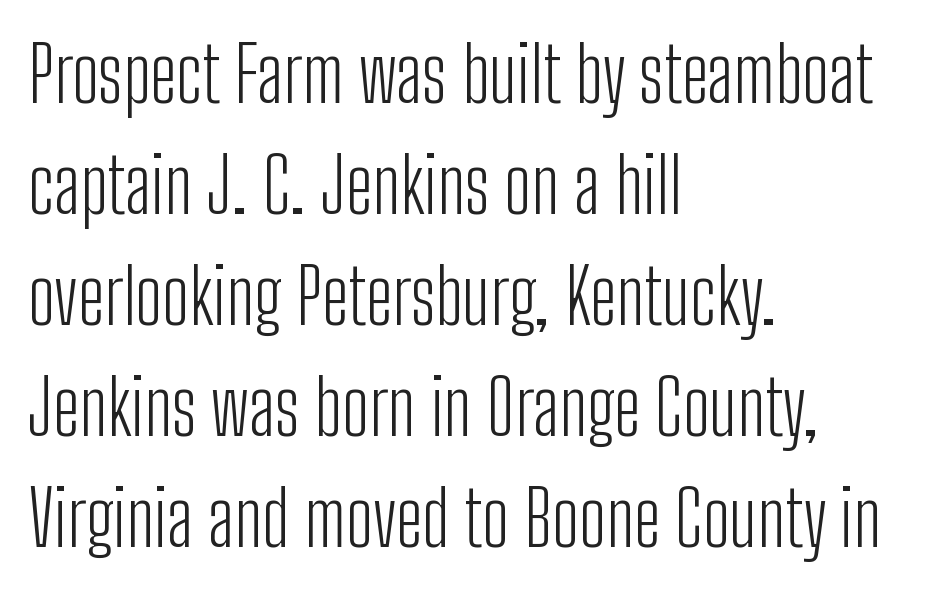
{"serif": "no", "italic": "no", "bold": "no", "weight": "light", "width": "condensed", "stroke_contrast": "low", "x_height": "medium", "monospaced": "no", "underline": "no", "align": "left", "line_spacing": "normal", "line_spacing_ratio": 1.46, "letter_spacing": "normal", "letter_spacing_em": 0.0, "glyph_px": 76}
